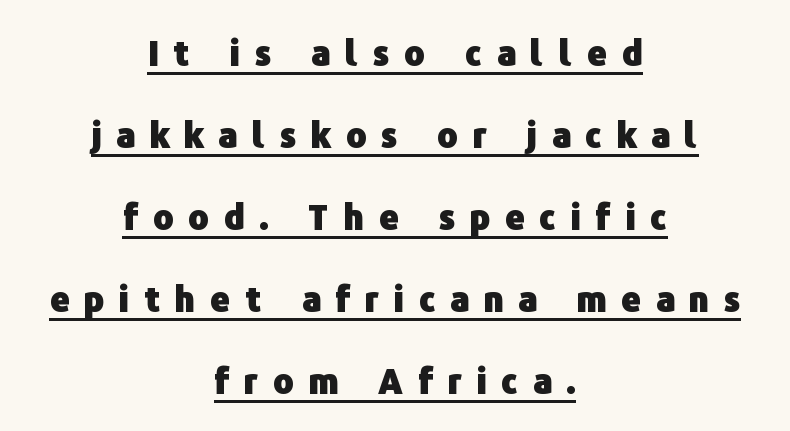
Heavy, bold letterforms. Teacher's note: observe the equal gaps on both sides — that is centered alignment. The lines are spread far apart with generous leading. The rendering uses natural spacing where letterforms have individual widths. The type sits square on the baseline with zero lean.
